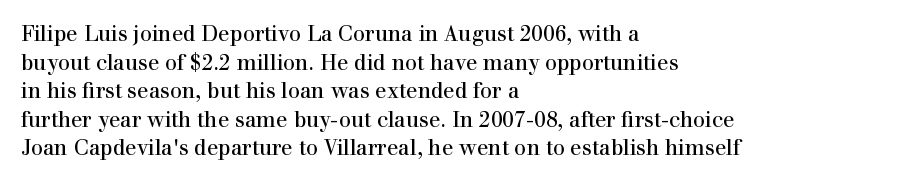
Q: Is the text bold? A: No.
Q: Is the text italic (slanted)? A: No, it is upright.
Q: Is the text underlined? A: No.
Q: How is the paragraph aligned? A: Left-aligned.
Q: Is the spacing between letters normal or unusually wide? A: Normal.
Q: Is the spacing between lines tight, normal or loose? A: Normal.
